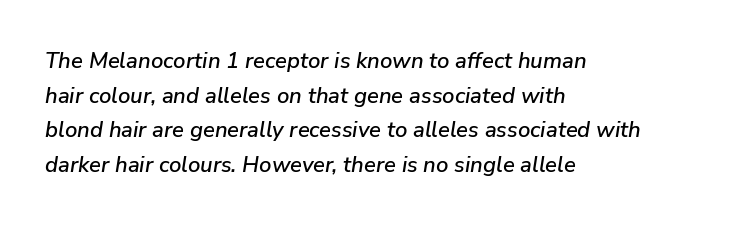
{"italic": "yes", "lean": "right", "slant_degrees": 9, "underline": "no", "align": "left", "line_spacing": "normal", "line_spacing_ratio": 1.57, "letter_spacing": "normal", "letter_spacing_em": 0.0, "glyph_px": 22}
